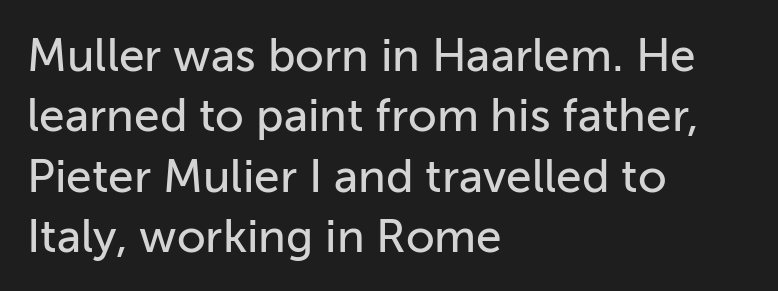
The image shows 46 px sans-serif type, upright; set left-aligned, normal line spacing (1.31x), normal letter spacing, not underlined; low stroke contrast and a medium x-height.
